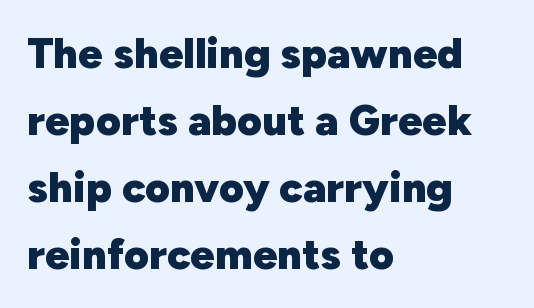
The string is rendered with underlining switched off. Serif or sans? Sans — the stroke terminals are bare. As a designer I'd log this as weight 700, bold. The font's upright variant was chosen for this text. The passage shown is typed in a proportional face where columns would drift.
